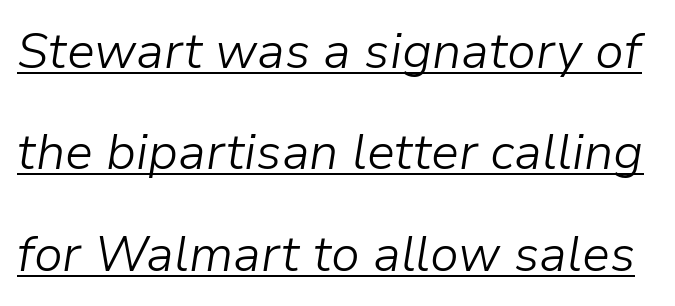
Q: Is the text bold? A: No.
Q: Is the text italic (slanted)? A: Yes, it leans right by about 9 degrees.
Q: Is the text underlined? A: Yes.
Q: Is the spacing between letters normal or unusually wide? A: Normal.
Q: Is the spacing between lines tight, normal or loose? A: Loose.
Q: Width (condensed, normal, or wide)? A: Normal.
Q: Stroke contrast? A: Low.
Q: x-height? A: Medium.
Q: Monospaced? A: No.
